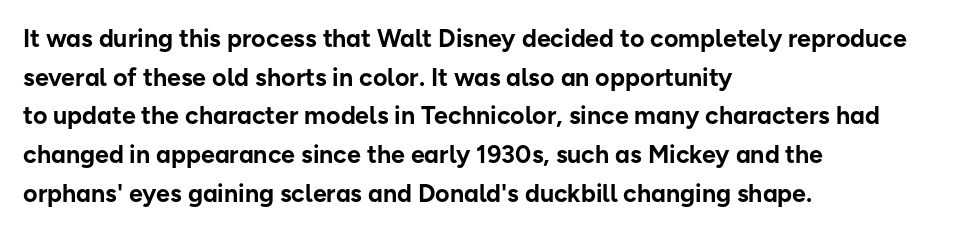
The image shows 25 px bold type, upright; set left-aligned, normal line spacing (1.55x), normal letter spacing, not underlined.
